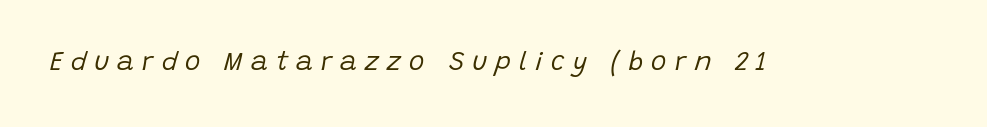
The gap between lines stays unmarked. In terms of posture, this sample is oblique. Letters have the restrained weight of plain body copy at most. Letter spacing: wide.
